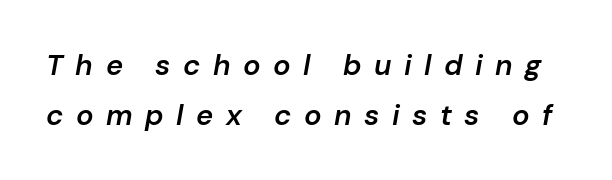
Q: Is the text bold? A: Semi-bold.
Q: Is the text italic (slanted)? A: Yes, it leans right by about 10 degrees.
Q: Is the text underlined? A: No.
Q: Is the spacing between letters normal or unusually wide? A: Unusually wide.
Q: Width (condensed, normal, or wide)? A: Normal.
Q: Stroke contrast? A: Low.
Q: x-height? A: Medium.
Q: Monospaced? A: No.
